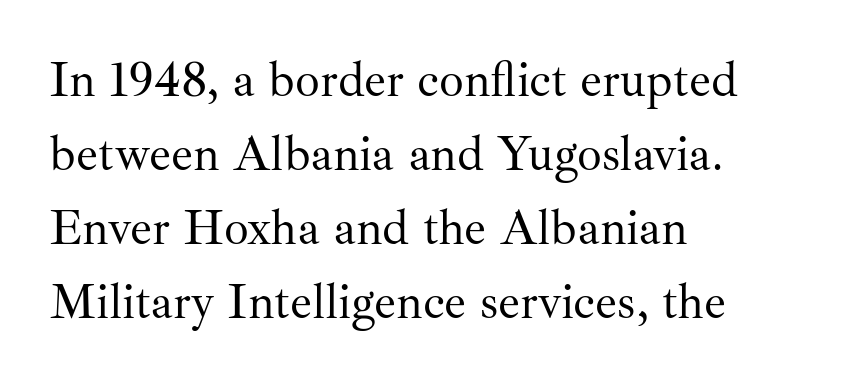
Q: Is the text bold? A: No.
Q: Is the text italic (slanted)? A: No, it is upright.
Q: Is the typeface a serif or a sans-serif typeface? A: Serif.
Q: Is the text underlined? A: No.
Q: How is the paragraph aligned? A: Left-aligned.
Q: Is the spacing between letters normal or unusually wide? A: Normal.
Q: Is the spacing between lines tight, normal or loose? A: Normal.
Q: Width (condensed, normal, or wide)? A: Normal.
Q: Stroke contrast? A: Medium.
Q: x-height? A: Small.
Q: Monospaced? A: No.
